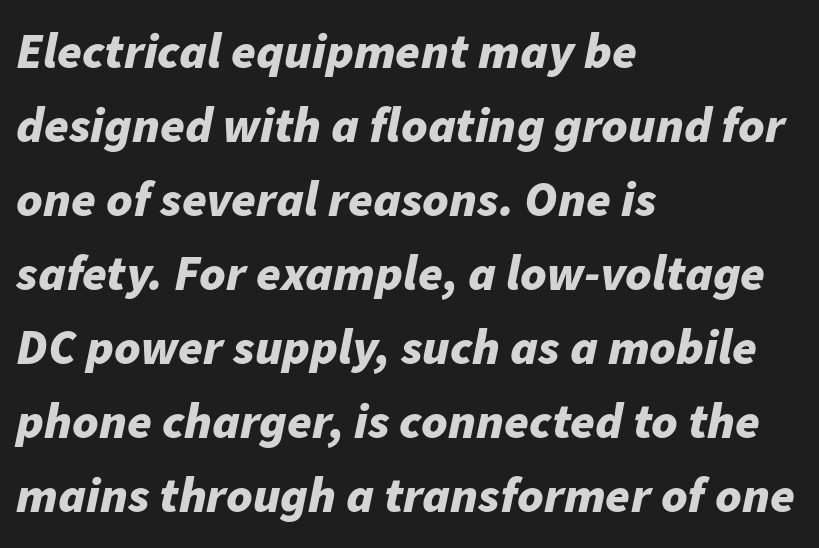
A typesetter would call this proportional, since set widths differ per character. In terms of letterspacing, this is plain default setting. Quick note: interline space is typical. Underline: absent. The paragraph shown leans on its left margin. The passage shown leans; its letterforms are oblique.
